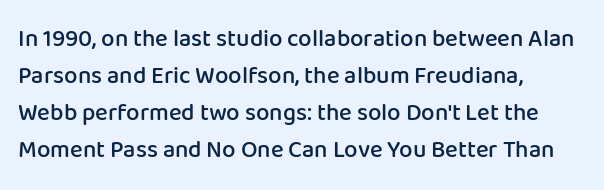
The image shows 24 px text type, upright; set left-aligned, normal line spacing (1.54x), normal letter spacing, not underlined.
